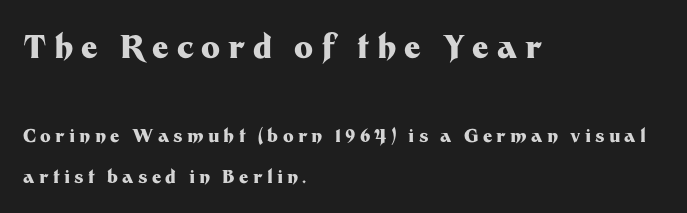
Q: Is the text bold? A: Yes.
Q: Is the text italic (slanted)? A: No, it is upright.
Q: Is the typeface a serif or a sans-serif typeface? A: Sans-serif.
Q: Is the text underlined? A: No.
Q: How is the paragraph aligned? A: Left-aligned.
Q: Is the spacing between letters normal or unusually wide? A: Unusually wide.
Q: Is the spacing between lines tight, normal or loose? A: Loose.
Q: Which block of text is set in a larger size, the first (top) or the second (bottom)? A: The first (top) one.
Q: Width (condensed, normal, or wide)? A: Normal.
Q: Stroke contrast? A: Medium.
Q: x-height? A: Medium.
Q: Monospaced? A: No.
